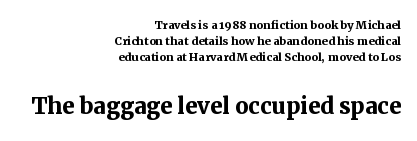
The image shows 30 px semibold serif type, upright; set right-aligned, tight line spacing (1.06x), normal letter spacing, not underlined; the second (bottom) block is 2.0x larger; medium stroke contrast and a medium x-height.
